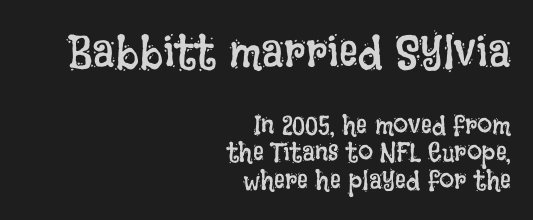
The image shows 47 px regular-weight, condensed type, upright; set right-aligned, tight line spacing (1.02x), normal letter spacing, not underlined; the first (top) block is 1.74x larger; low stroke contrast and a large x-height.
